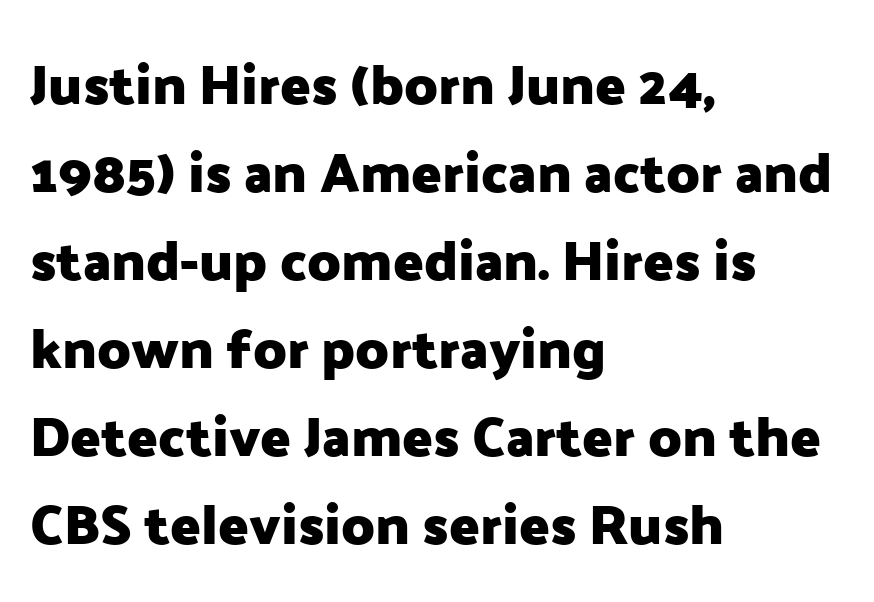
The baseline area is clear. Character widths vary here, with narrow letters taking less room than wide ones. Line starts are locked; line ends wander. I'd call this a sans setting — the letters go barefoot. The leading is moderate, giving the passage an even texture. Caption: bold face, heavy strokes.
